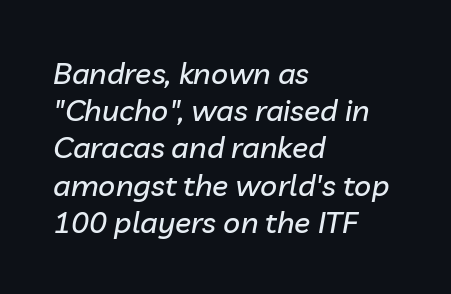
Q: Is the text italic (slanted)? A: Yes, it leans right by about 10 degrees.
Q: Is the text underlined? A: No.
Q: How is the paragraph aligned? A: Left-aligned.
Q: Is the spacing between letters normal or unusually wide? A: Normal.
Q: Width (condensed, normal, or wide)? A: Normal.
Q: Stroke contrast? A: Low.
Q: x-height? A: Medium.
Q: Monospaced? A: No.
